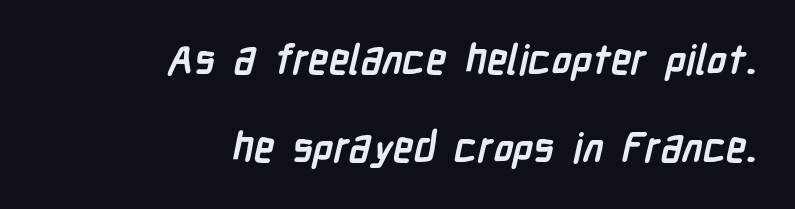
Q: Is the text bold? A: Yes.
Q: Is the typeface a serif or a sans-serif typeface? A: Sans-serif.
Q: Is the text underlined? A: No.
Q: How is the paragraph aligned? A: Right-aligned.
Q: Is the spacing between letters normal or unusually wide? A: Normal.
Q: Is the spacing between lines tight, normal or loose? A: Loose.
Q: Width (condensed, normal, or wide)? A: Condensed.
Q: Stroke contrast? A: Low.
Q: x-height? A: Medium.
Q: Monospaced? A: No.
